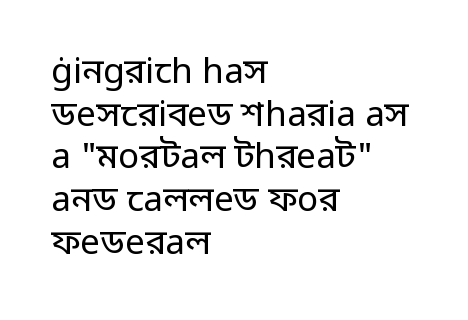
The image shows 35 px regular-weight sans-serif type, upright; set left-aligned, line spacing 1.22x, normal letter spacing, not underlined; low stroke contrast and a medium x-height.
